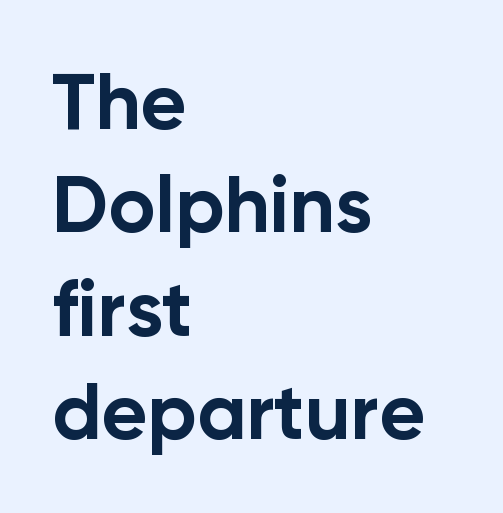
{"serif": "no", "italic": "no", "bold": "yes", "weight": "bold", "width": "normal", "stroke_contrast": "low", "x_height": "medium", "monospaced": "no", "underline": "no", "align": "left", "line_spacing": "normal", "line_spacing_ratio": 1.31, "letter_spacing": "normal", "letter_spacing_em": 0.0, "glyph_px": 79}
